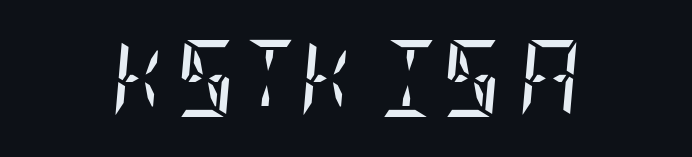
Q: Is the text bold? A: No.
Q: Is the text italic (slanted)? A: Yes, it leans right by about 5 degrees.
Q: Is the typeface a serif or a sans-serif typeface? A: Serif.
Q: Is the text underlined? A: No.
Q: Is the spacing between letters normal or unusually wide? A: Normal.
Q: Width (condensed, normal, or wide)? A: Condensed.
Q: Stroke contrast? A: Low.
Q: x-height? A: Large.
